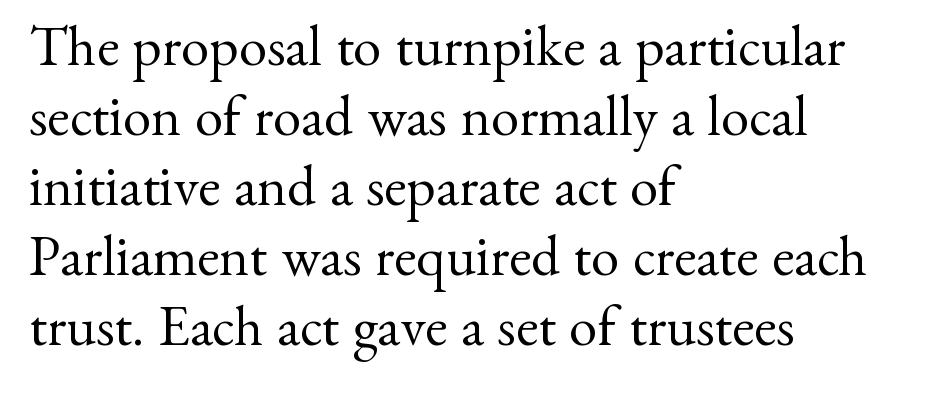
{"serif": "yes", "italic": "no", "bold": "no", "weight": "regular", "width": "normal", "stroke_contrast": "medium", "x_height": "small", "monospaced": "no", "underline": "no", "align": "left", "line_spacing_ratio": 1.23, "letter_spacing": "normal", "letter_spacing_em": 0.0, "glyph_px": 57}
